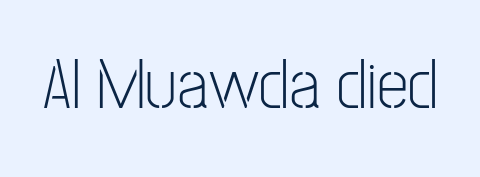
Q: Is the text bold? A: No.
Q: Is the text italic (slanted)? A: No, it is upright.
Q: Is the typeface a serif or a sans-serif typeface? A: Sans-serif.
Q: Is the text underlined? A: No.
Q: Is the spacing between letters normal or unusually wide? A: Normal.
Q: Width (condensed, normal, or wide)? A: Condensed.
Q: Stroke contrast? A: Low.
Q: x-height? A: Medium.
Q: Monospaced? A: No.
